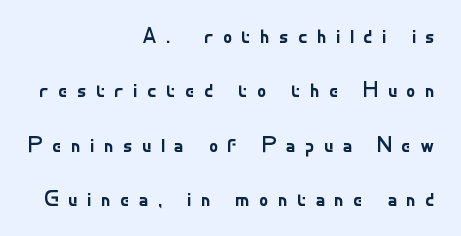
The image shows 23 px text type, upright; set right-aligned, loose line spacing (2.36x), unusually wide letter spacing (+0.4 em), not underlined.
